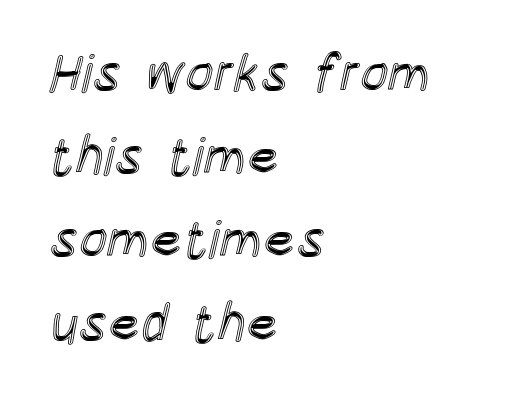
How would I describe the line gaps? Plain and ordinary. How are the letters spaced? Ordinarily, with no added tracking. Lines of text with bare space underneath. This sample has the flowing, uneven cadence of proportional lettering. In CSS terms this would be text-align: left.
